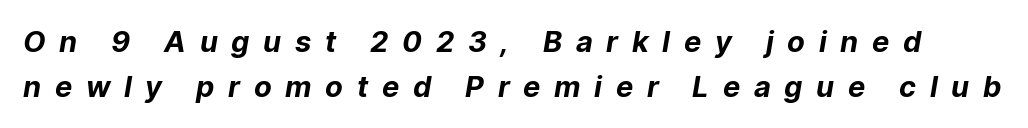
The image shows 29 px bold sans-serif type; set normal line spacing (1.56x), unusually wide letter spacing (+0.47 em), not underlined; low stroke contrast and a medium x-height.
